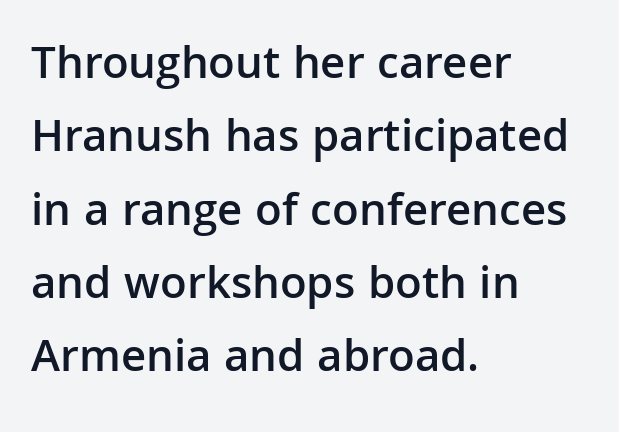
The image shows 47 px semibold sans-serif type, upright; set left-aligned, normal line spacing (1.56x), normal letter spacing, not underlined; low stroke contrast and a medium x-height.
